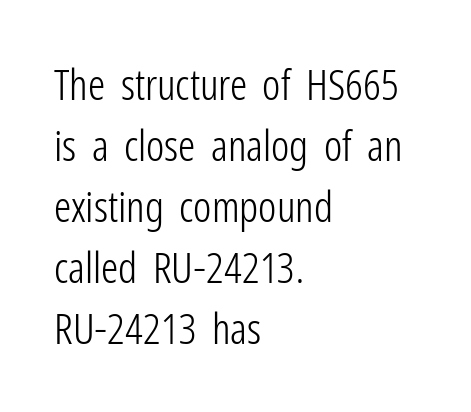
The image shows 43 px light, condensed sans-serif type, upright; set left-aligned, normal line spacing (1.42x), normal letter spacing, not underlined; low stroke contrast and a medium x-height.
